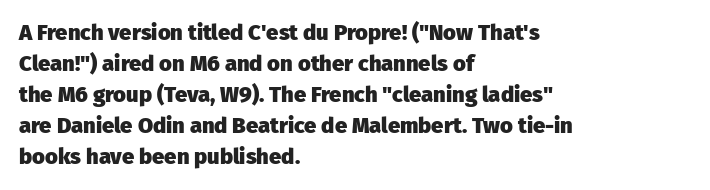
{"italic": "no", "bold": "yes", "underline": "no", "align": "left", "line_spacing": "normal", "line_spacing_ratio": 1.41, "letter_spacing": "normal", "letter_spacing_em": 0.0, "glyph_px": 22}
